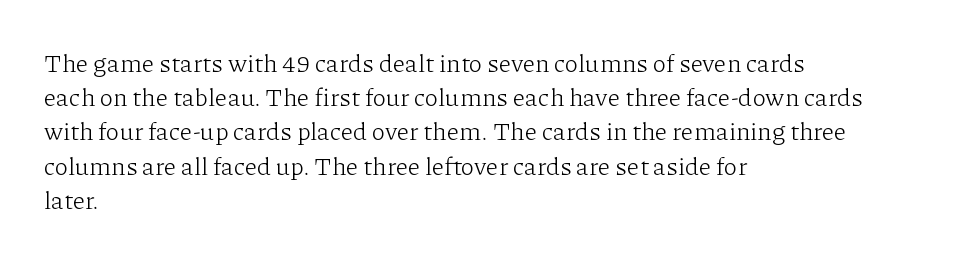
The image shows 25 px text type, upright; set left-aligned, normal line spacing (1.37x), normal letter spacing, not underlined.
